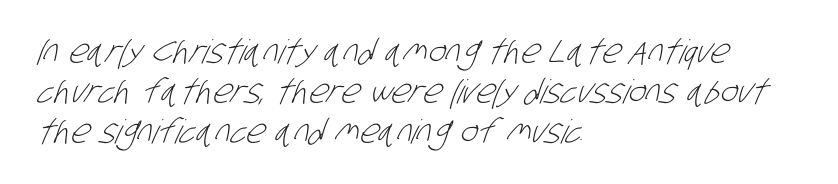
Q: Is the text bold? A: No.
Q: Is the typeface a serif or a sans-serif typeface? A: Sans-serif.
Q: Is the text underlined? A: No.
Q: How is the paragraph aligned? A: Left-aligned.
Q: Is the spacing between letters normal or unusually wide? A: Normal.
Q: Width (condensed, normal, or wide)? A: Condensed.
Q: Stroke contrast? A: Low.
Q: x-height? A: Large.
Q: Monospaced? A: No.
